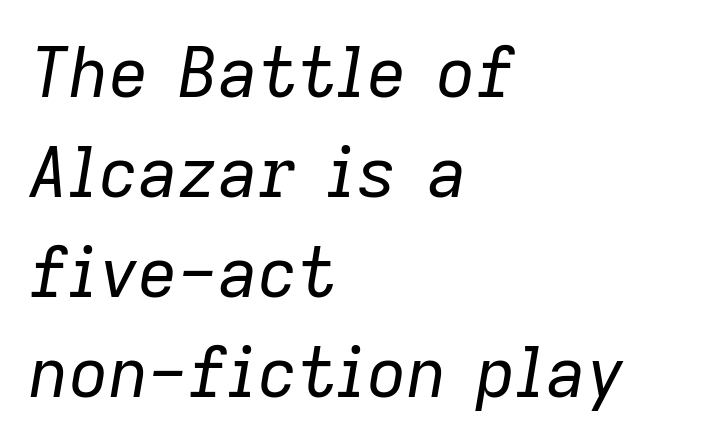
This rendering leaves character spacing at its baseline value. Varying glyph widths throughout — classic text-font behaviour. These lines stack with their left ends in a neat column. The whole block is typeset with a tilt. These glyphs show unthickened strokes, regular width or finer.
